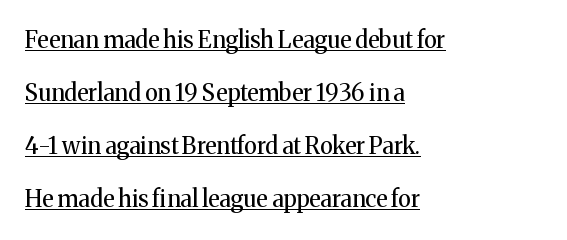
Spacing between characters is what you'd get straight out of the box. Tall strokes in this sample are plumb rather than angled. The block of text is sparse from top to bottom, with ample space between rows. Bold? No — there's no thickening of the strokes. Horizontally, the lines are justified to the leading edge only. A baseline rule has been typeset under these characters.
